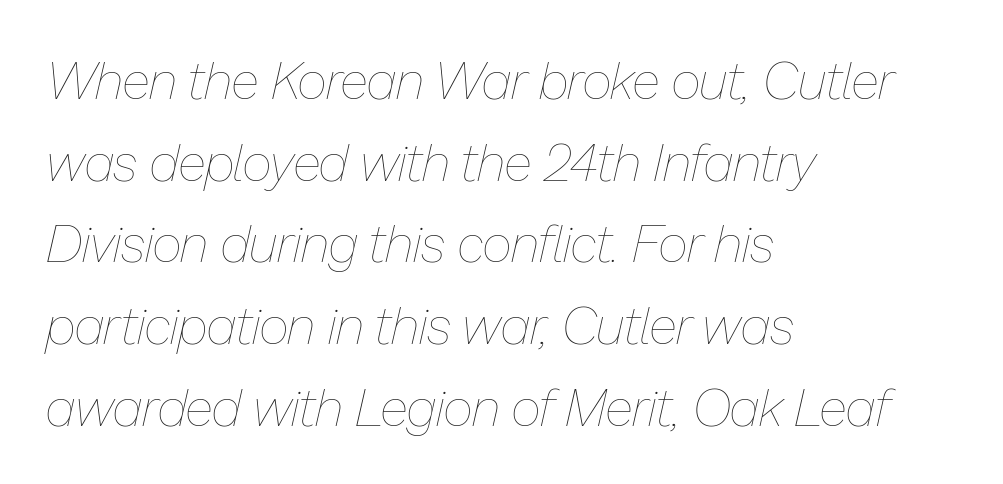
The image shows 52 px thin type, italic (leaning right); set left-aligned, normal line spacing (1.57x), normal letter spacing, not underlined; low stroke contrast and a medium x-height.
